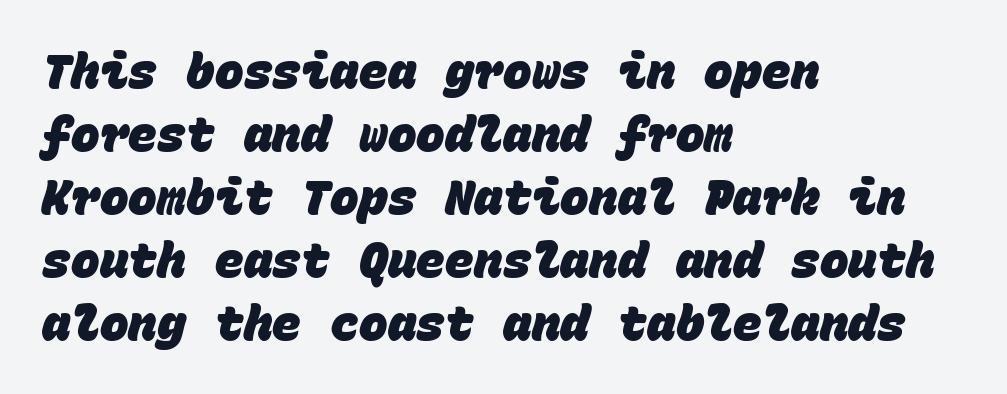
The image shows 48 px heavy sans-serif type, monospaced; set left-aligned, normal line spacing (1.31x), normal letter spacing, not underlined; low stroke contrast and a large x-height.
